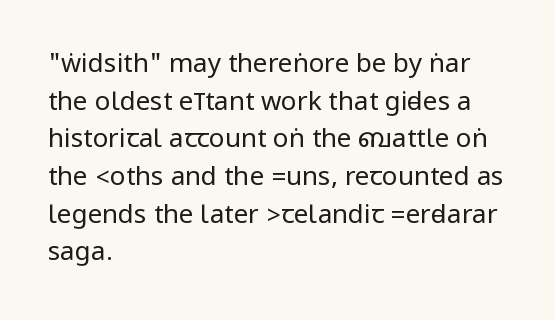
The image shows 26 px text type, upright; set left-aligned, normal line spacing (1.45x), normal letter spacing, not underlined.
